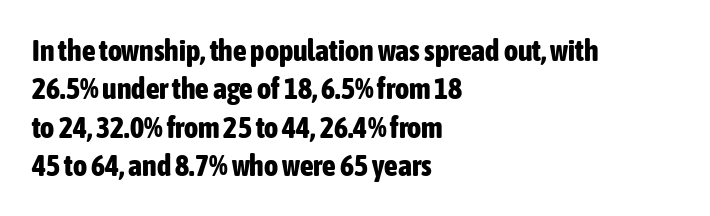
Every character sits straight up, as roman type does. Honestly, the row spacing looks completely unremarkable. The words here are not underlined. How are the letters spaced? Ordinarily, with no added tracking.
